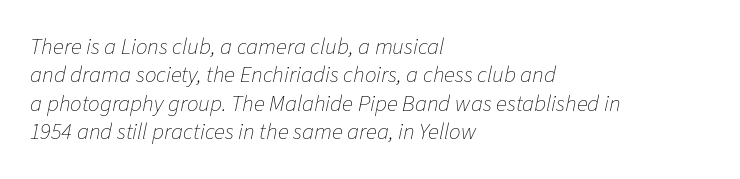
Q: Is the text bold? A: No.
Q: Is the text italic (slanted)? A: Yes, it leans right by about 11 degrees.
Q: Is the text underlined? A: No.
Q: How is the paragraph aligned? A: Left-aligned.
Q: Is the spacing between letters normal or unusually wide? A: Normal.
